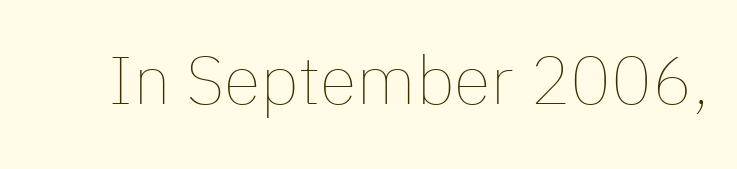
Q: Is the text bold? A: No.
Q: Is the text italic (slanted)? A: No, it is upright.
Q: Is the text underlined? A: No.
Q: Is the spacing between letters normal or unusually wide? A: Normal.
Q: Width (condensed, normal, or wide)? A: Normal.
Q: Stroke contrast? A: Low.
Q: x-height? A: Medium.
Q: Monospaced? A: No.
